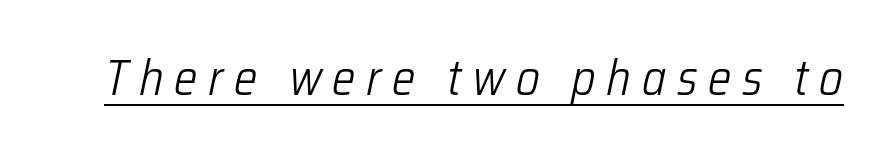
The image shows 49 px light, condensed type, italic (leaning right); set unusually wide letter spacing (+0.22 em), underlined; low stroke contrast and a medium x-height.
